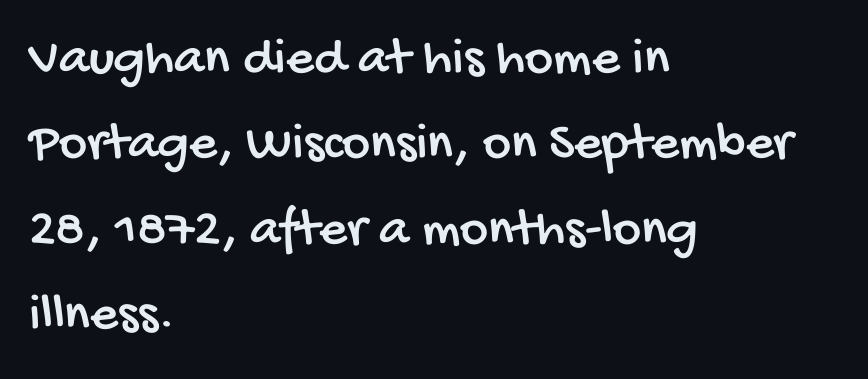
Q: Is the typeface a serif or a sans-serif typeface? A: Sans-serif.
Q: Is the text underlined? A: No.
Q: How is the paragraph aligned? A: Left-aligned.
Q: Is the spacing between letters normal or unusually wide? A: Normal.
Q: Is the spacing between lines tight, normal or loose? A: Normal.
Q: Width (condensed, normal, or wide)? A: Condensed.
Q: Stroke contrast? A: Low.
Q: x-height? A: Large.
Q: Monospaced? A: No.
